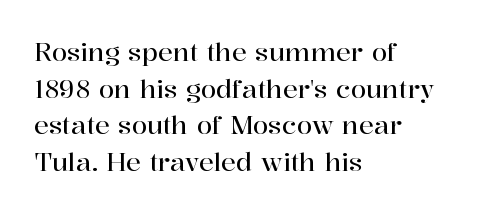
Q: Is the text italic (slanted)? A: No, it is upright.
Q: Is the text underlined? A: No.
Q: How is the paragraph aligned? A: Left-aligned.
Q: Is the spacing between letters normal or unusually wide? A: Normal.
Q: Is the spacing between lines tight, normal or loose? A: Normal.
